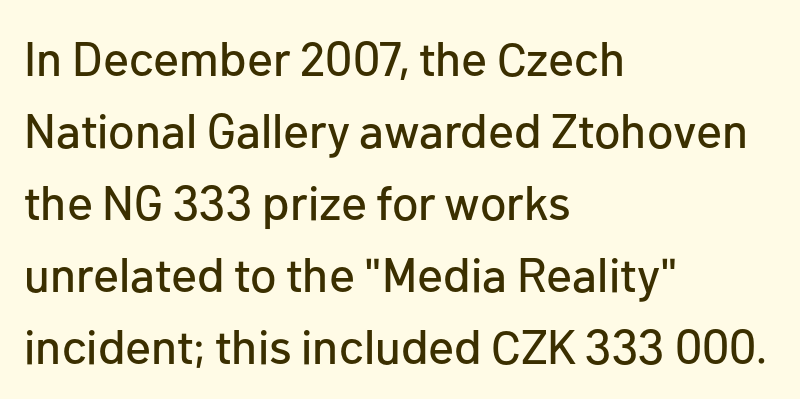
{"serif": "no", "italic": "no", "width": "normal", "stroke_contrast": "low", "x_height": "medium", "monospaced": "no", "underline": "no", "align": "left", "line_spacing": "normal", "line_spacing_ratio": 1.5, "letter_spacing": "normal", "letter_spacing_em": 0.0, "glyph_px": 48}
